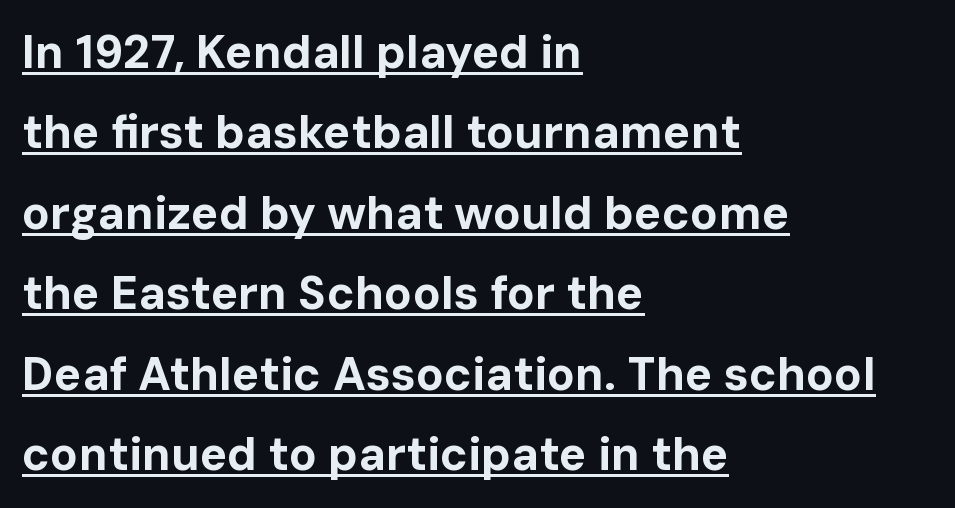
In terms of letterspacing, this is plain default setting. The letters are bold, with thick, heavy strokes. Each letter keeps its own natural width here, so spacing adapts to shape. Line starts are locked; line ends wander. Quick note: underline on. The type family on display is of the sans-serif kind.
